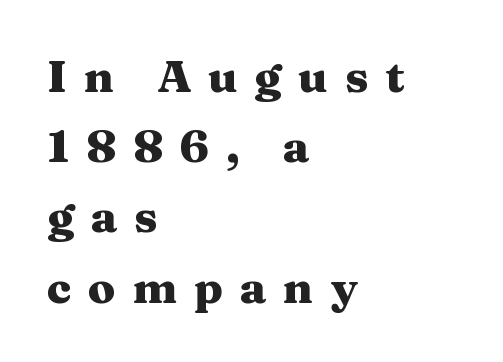
Q: Is the text bold? A: Yes.
Q: Is the text italic (slanted)? A: No, it is upright.
Q: Is the typeface a serif or a sans-serif typeface? A: Serif.
Q: Is the text underlined? A: No.
Q: How is the paragraph aligned? A: Left-aligned.
Q: Is the spacing between letters normal or unusually wide? A: Unusually wide.
Q: Is the spacing between lines tight, normal or loose? A: Normal.
Q: Width (condensed, normal, or wide)? A: Wide.
Q: Stroke contrast? A: Medium.
Q: x-height? A: Medium.
Q: Monospaced? A: No.
